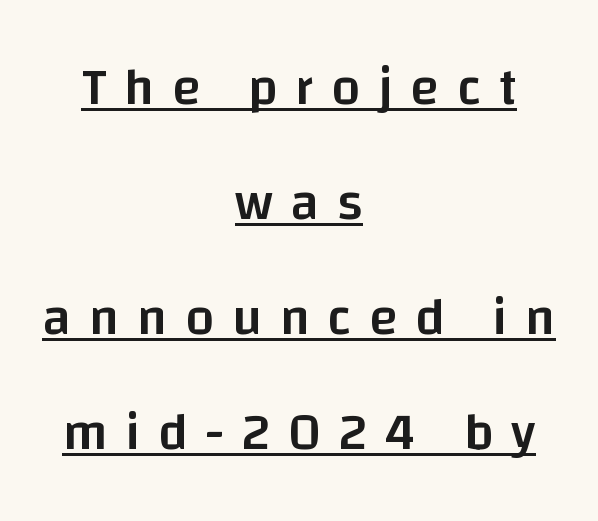
{"serif": "no", "italic": "no", "bold": "semi", "weight": "semibold", "width": "normal", "stroke_contrast": "low", "x_height": "large", "monospaced": "no", "underline": "yes", "align": "center", "line_spacing": "loose", "line_spacing_ratio": 2.21, "letter_spacing": "wide", "letter_spacing_em": 0.34, "glyph_px": 52}
